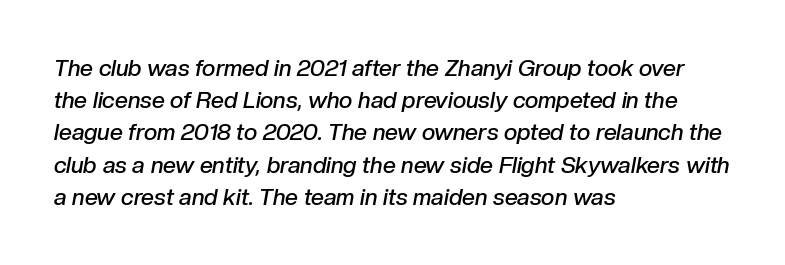
{"italic": "yes", "lean": "right", "slant_degrees": 10, "bold": "semi", "underline": "no", "align": "left", "line_spacing": "normal", "line_spacing_ratio": 1.4, "letter_spacing": "normal", "letter_spacing_em": 0.0, "glyph_px": 23}
